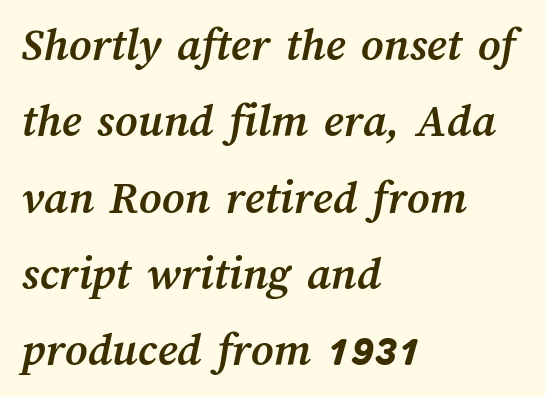
Q: Is the text bold? A: Yes.
Q: Is the text underlined? A: No.
Q: How is the paragraph aligned? A: Left-aligned.
Q: Is the spacing between letters normal or unusually wide? A: Normal.
Q: Is the spacing between lines tight, normal or loose? A: Normal.
Q: Width (condensed, normal, or wide)? A: Normal.
Q: Stroke contrast? A: Medium.
Q: x-height? A: Medium.
Q: Monospaced? A: No.
